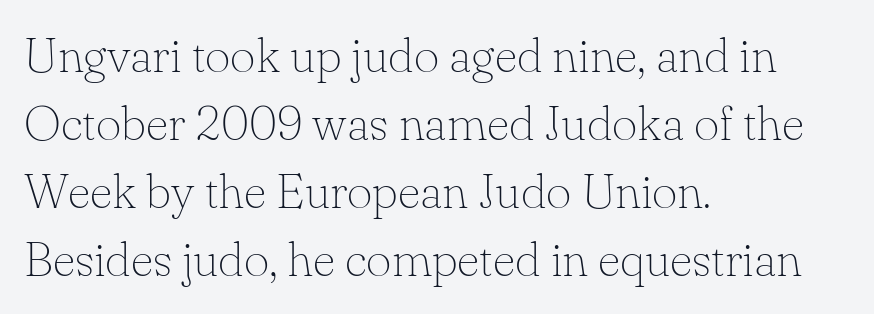
Q: Is the text bold? A: No.
Q: Is the text italic (slanted)? A: No, it is upright.
Q: Is the typeface a serif or a sans-serif typeface? A: Serif.
Q: Is the text underlined? A: No.
Q: How is the paragraph aligned? A: Left-aligned.
Q: Is the spacing between letters normal or unusually wide? A: Normal.
Q: Is the spacing between lines tight, normal or loose? A: Normal.
Q: Width (condensed, normal, or wide)? A: Normal.
Q: Stroke contrast? A: Low.
Q: x-height? A: Small.
Q: Monospaced? A: No.
